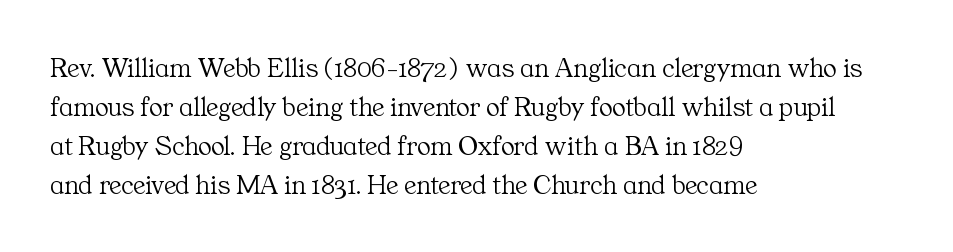
The image shows 28 px light serif type, upright; set left-aligned, normal line spacing (1.39x), normal letter spacing, not underlined; medium stroke contrast and a medium x-height.
